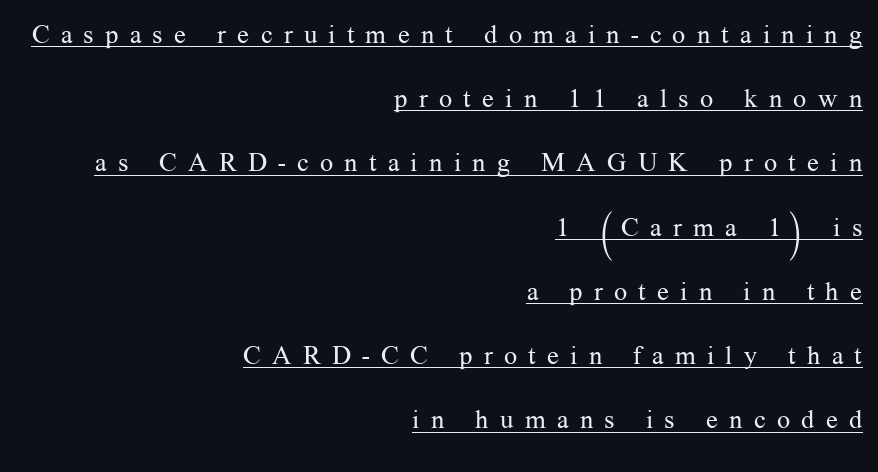
Unbolded letterforms with no extra heft. Teacher's note: observe the even right margin — that is flush-right alignment. Honestly, the letter spacing is so wide it's the main thing you notice. The letters stand straight up with perfectly vertical stems.
